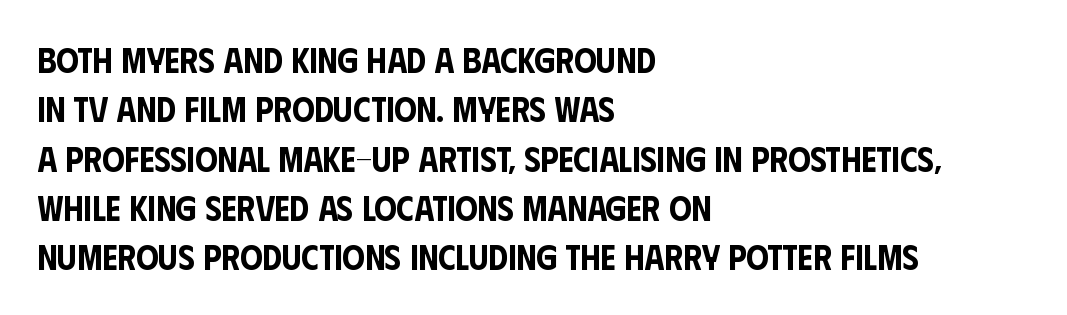
Layout note: lines flush left. The space beneath each line is pristine and unruled. Proportional: the letters do not fall into vertical columns. Check where the strokes stop: nothing finishes them off — pure sans.
